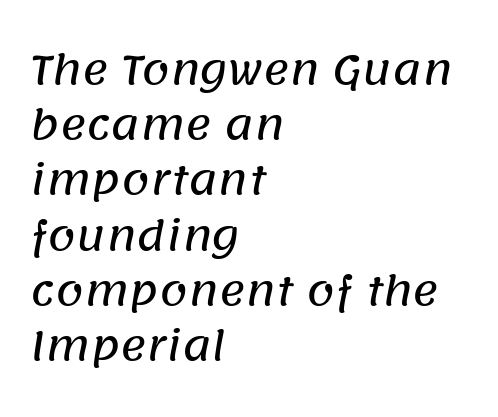
These lines keep a tight, regular rhythm from letter to letter. Spacing verdict: proportional, widths tailored to each character. This block has exactly the height ordinary leading produces. This sample uses a sans-serif face.
